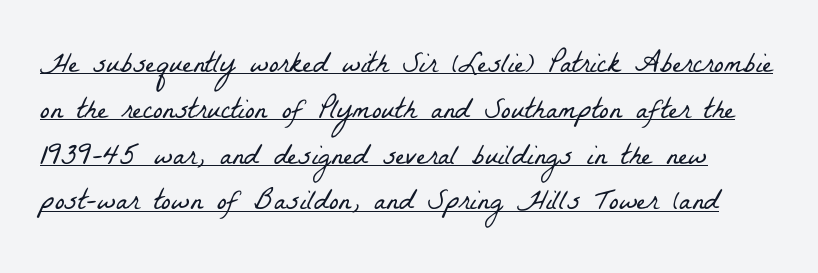
The image shows 29 px light, condensed serif type; set normal line spacing (1.58x), normal letter spacing, underlined; low stroke contrast and a medium x-height.
